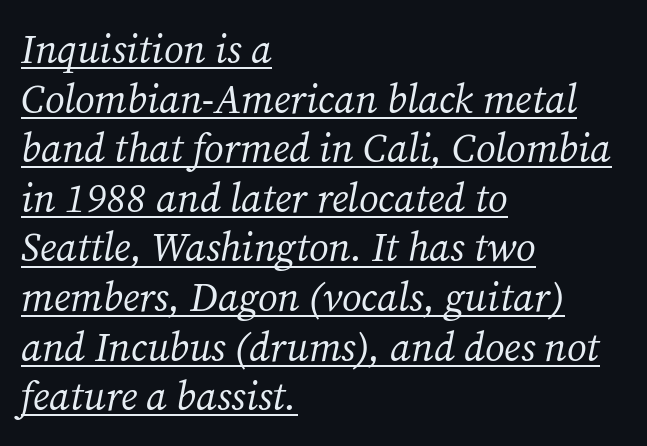
The image shows 40 px regular-weight serif type, italic (leaning right); set left-aligned, line spacing 1.24x, normal letter spacing, underlined; medium stroke contrast and a medium x-height.
